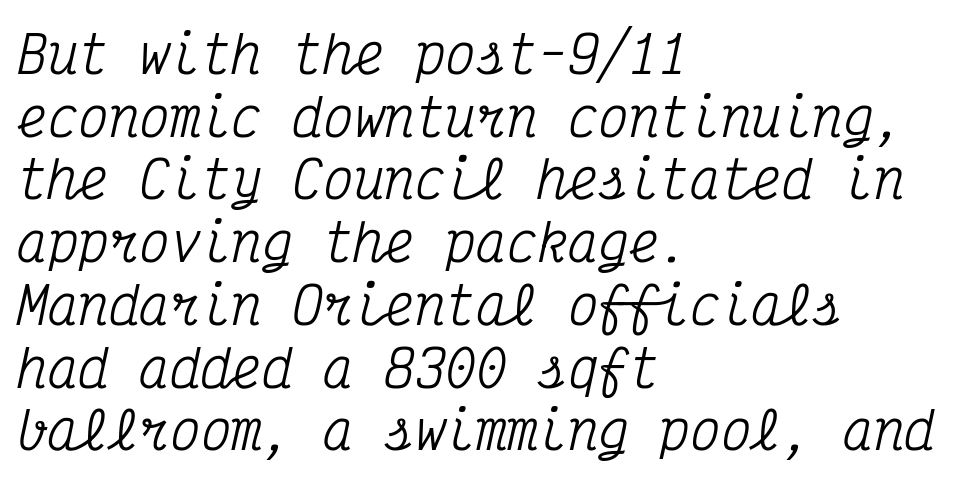
The image shows 51 px condensed serif type, italic (leaning right), monospaced; set left-aligned, line spacing 1.23x, normal letter spacing, not underlined; medium stroke contrast and a medium x-height.
